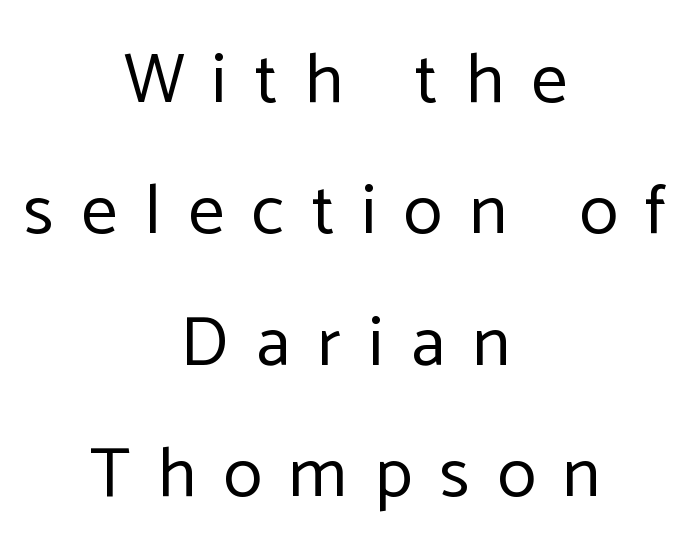
Q: Is the text bold? A: No.
Q: Is the text italic (slanted)? A: No, it is upright.
Q: Is the typeface a serif or a sans-serif typeface? A: Sans-serif.
Q: Is the text underlined? A: No.
Q: How is the paragraph aligned? A: Centered.
Q: Is the spacing between letters normal or unusually wide? A: Unusually wide.
Q: Width (condensed, normal, or wide)? A: Normal.
Q: Stroke contrast? A: Low.
Q: x-height? A: Medium.
Q: Monospaced? A: No.
